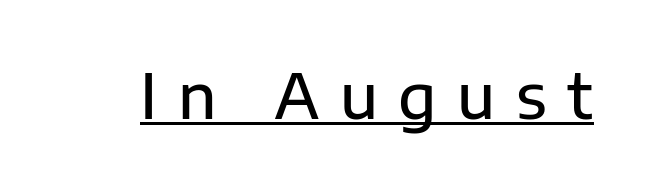
The passage shown is typed in a proportional face where columns would drift. Short note: letters widely spaced. The passage shown is typeset with a sans-serif family. Do the letters lean? They stand straight. The glyphs are accompanied by a horizontal stroke just below them.
